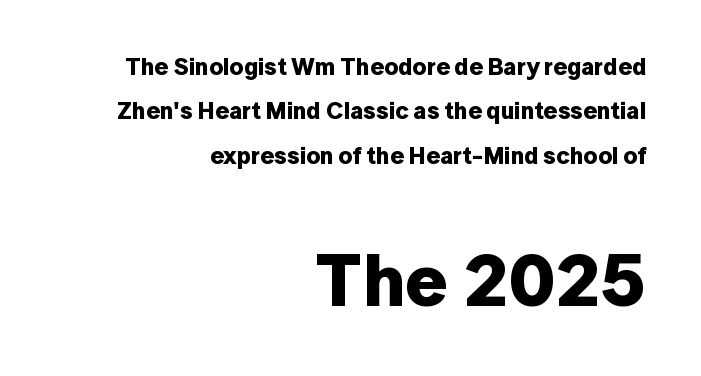
Type size steps up from the first block to the second. You can tell from the bare stems that sans-serif type was used. Character widths vary here, with narrow letters taking less room than wide ones. Alignment: flush right. The area under the type is left untouched. If you drew a line through each stem, it would be perfectly vertical.
